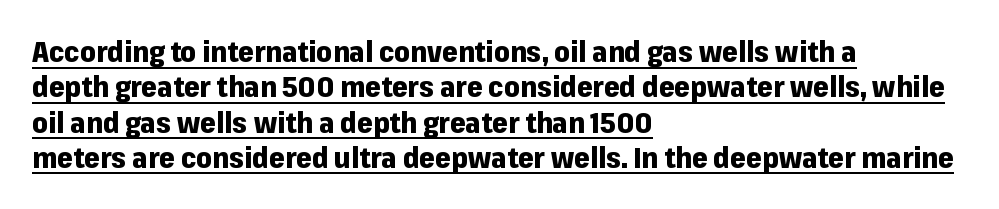
Q: Is the text bold? A: Yes.
Q: Is the text italic (slanted)? A: No, it is upright.
Q: Is the typeface a serif or a sans-serif typeface? A: Sans-serif.
Q: Is the text underlined? A: Yes.
Q: How is the paragraph aligned? A: Left-aligned.
Q: Is the spacing between letters normal or unusually wide? A: Normal.
Q: Is the spacing between lines tight, normal or loose? A: Normal.
Q: Width (condensed, normal, or wide)? A: Normal.
Q: Stroke contrast? A: Low.
Q: x-height? A: Medium.
Q: Monospaced? A: No.
